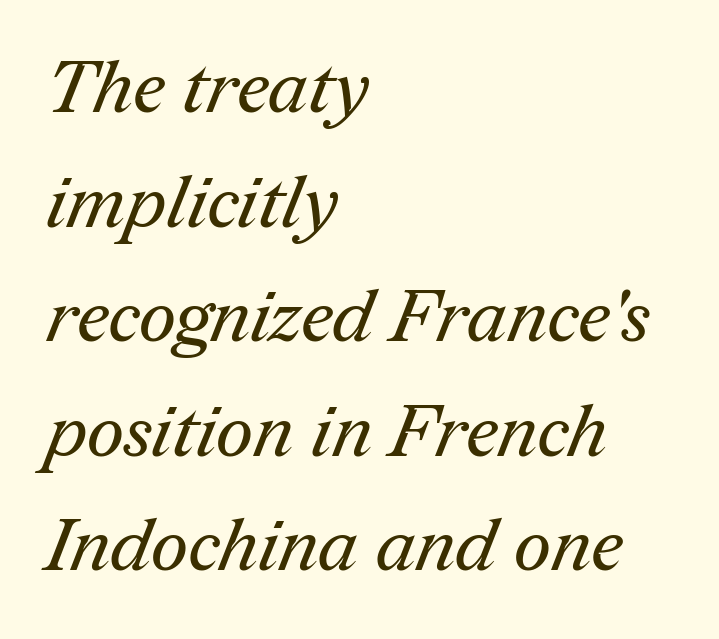
Q: Is the text bold? A: No.
Q: Is the typeface a serif or a sans-serif typeface? A: Serif.
Q: Is the text underlined? A: No.
Q: How is the paragraph aligned? A: Left-aligned.
Q: Is the spacing between letters normal or unusually wide? A: Normal.
Q: Is the spacing between lines tight, normal or loose? A: Normal.
Q: Width (condensed, normal, or wide)? A: Normal.
Q: Stroke contrast? A: Medium.
Q: x-height? A: Medium.
Q: Monospaced? A: No.
